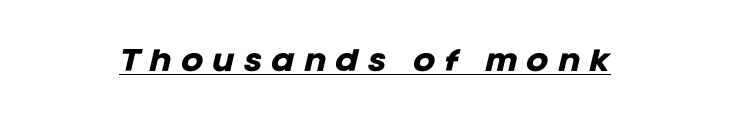
The image shows 27 px bold type, italic (leaning right); set unusually wide letter spacing (+0.33 em), underlined.
